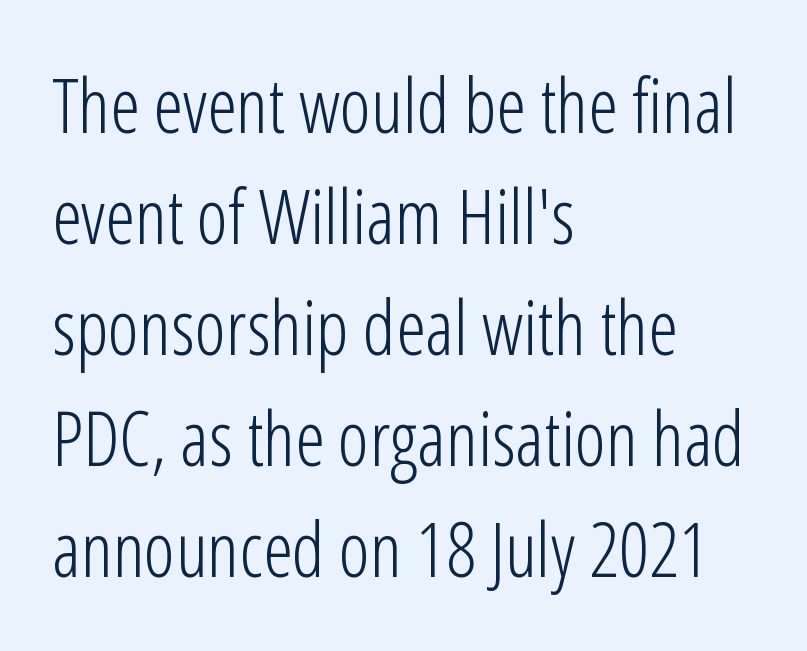
The image shows 75 px light, condensed sans-serif type, upright; set left-aligned, normal line spacing (1.48x), normal letter spacing, not underlined; low stroke contrast and a medium x-height.
